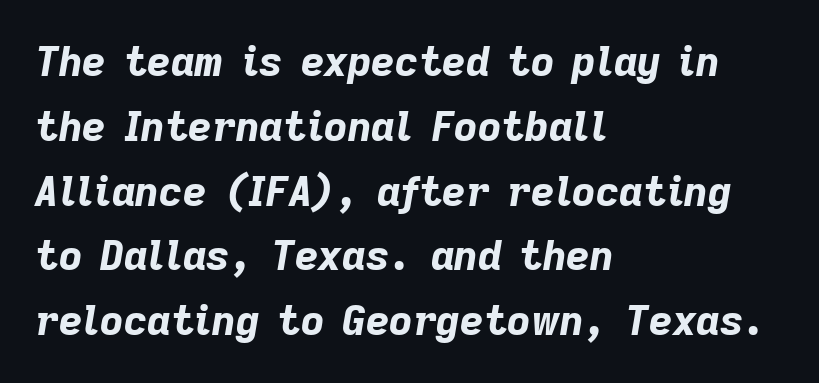
{"italic": "yes", "lean": "right", "slant_degrees": 9, "bold": "yes", "weight": "bold", "width": "normal", "stroke_contrast": "low", "x_height": "medium", "monospaced": "no", "underline": "no", "align": "left", "line_spacing": "normal", "line_spacing_ratio": 1.58, "letter_spacing": "normal", "letter_spacing_em": 0.0, "glyph_px": 41}
